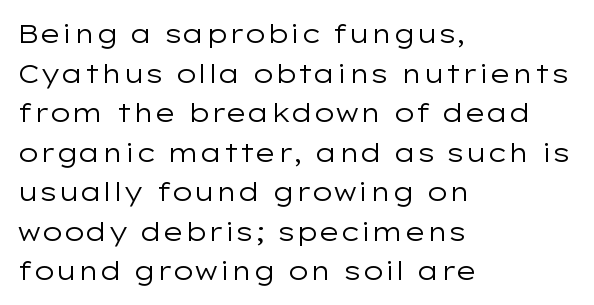
{"italic": "no", "bold": "no", "underline": "no", "align": "left", "line_spacing": "normal", "line_spacing_ratio": 1.52, "letter_spacing": "normal", "letter_spacing_em": 0.0, "glyph_px": 26}
